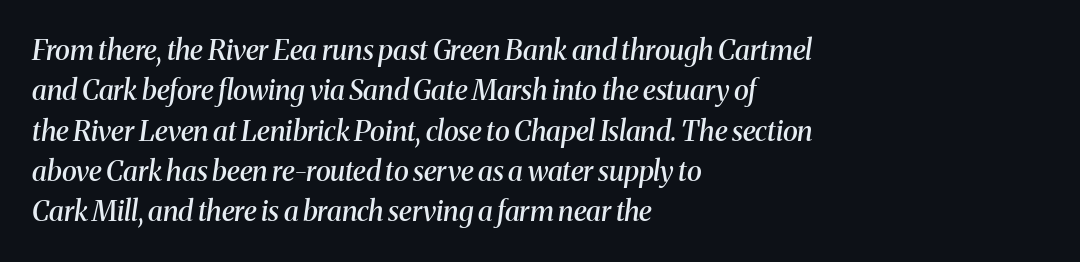
The lines sit at an ordinary, default distance from one another. A student would call this left alignment; a typographer would say flush left, rag right. The rendering uses natural spacing where letterforms have individual widths. The letters are slanted; this is an italic face.
